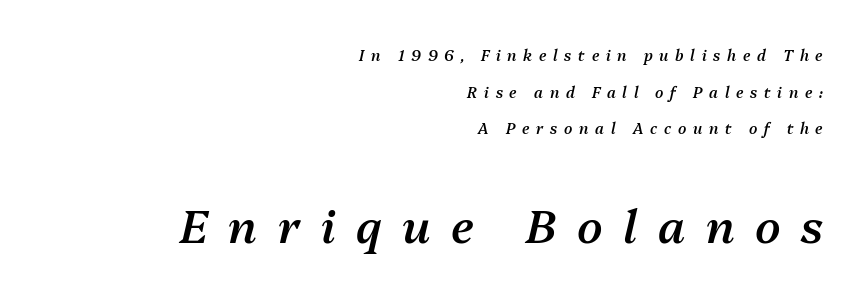
{"italic": "yes", "lean": "right", "slant_degrees": 13, "bold": "semi", "weight": "semibold", "width": "normal", "stroke_contrast": "medium", "x_height": "medium", "monospaced": "no", "underline": "no", "align": "right", "line_spacing": "loose", "line_spacing_ratio": 2.45, "letter_spacing": "wide", "letter_spacing_em": 0.45, "larger_block": "second", "size_ratio": 3.07, "glyph_px": 46}
